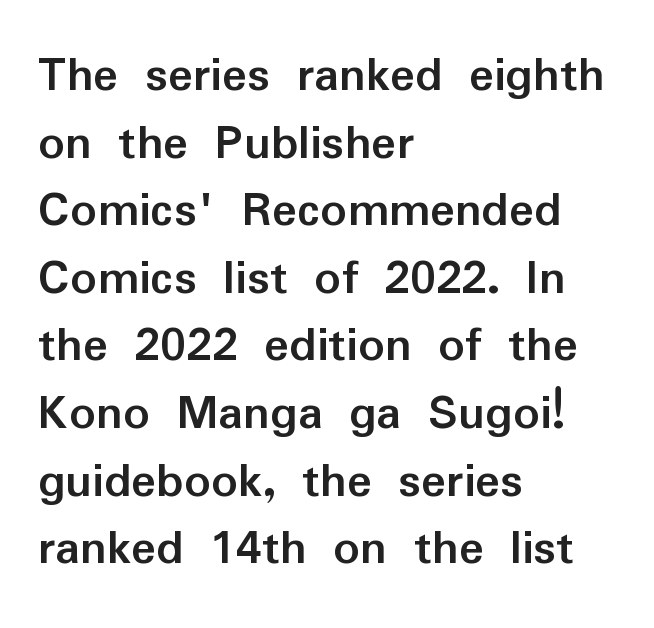
{"serif": "no", "italic": "no", "bold": "yes", "weight": "semibold", "width": "normal", "stroke_contrast": "low", "x_height": "medium", "monospaced": "no", "underline": "no", "align": "left", "line_spacing": "normal", "line_spacing_ratio": 1.3, "letter_spacing": "normal", "letter_spacing_em": 0.0, "glyph_px": 52}
